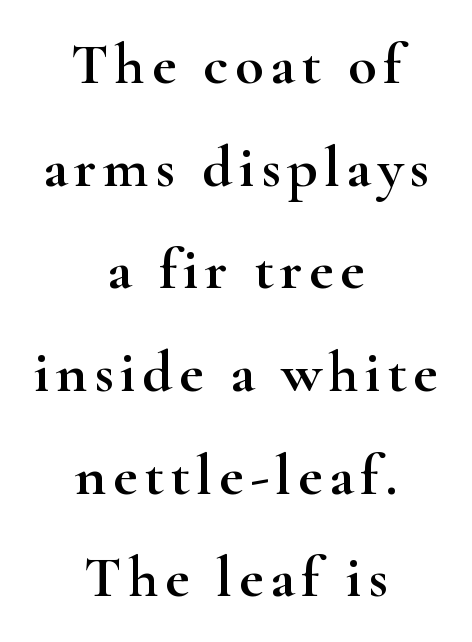
Q: Is the text italic (slanted)? A: No, it is upright.
Q: Is the typeface a serif or a sans-serif typeface? A: Serif.
Q: Is the text underlined? A: No.
Q: How is the paragraph aligned? A: Centered.
Q: Width (condensed, normal, or wide)? A: Wide.
Q: Stroke contrast? A: High.
Q: x-height? A: Small.
Q: Monospaced? A: No.
